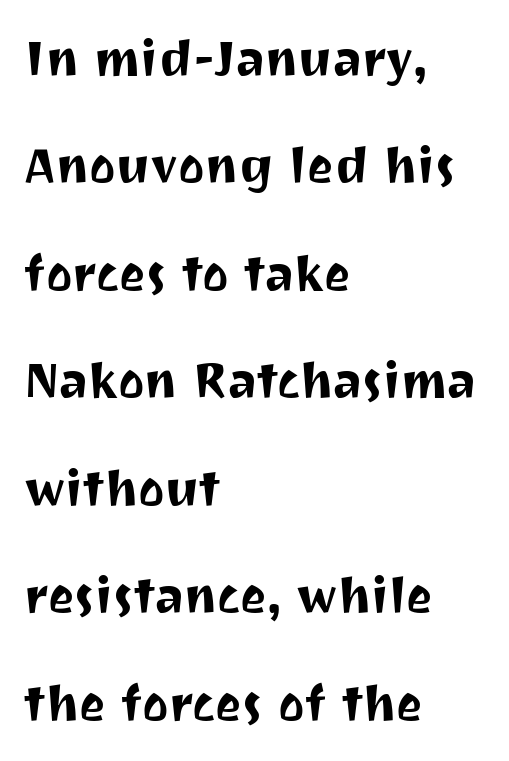
The face used here is rendered with its standard letterfit. Each letter's strokes conclude bluntly, with no projecting serifs. Spacing verdict: proportional, widths tailored to each character. Unmarked baselines from the first word to the last. Characters remain perfectly vertical along every line.
